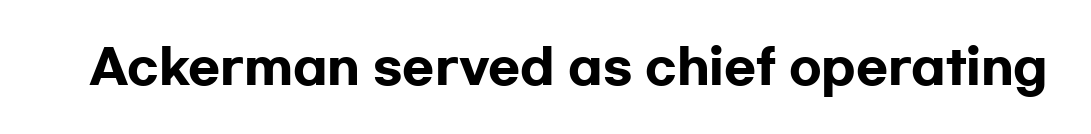
The image shows 47 px heavy, wide sans-serif type, upright; set normal letter spacing, not underlined; low stroke contrast and a medium x-height.
